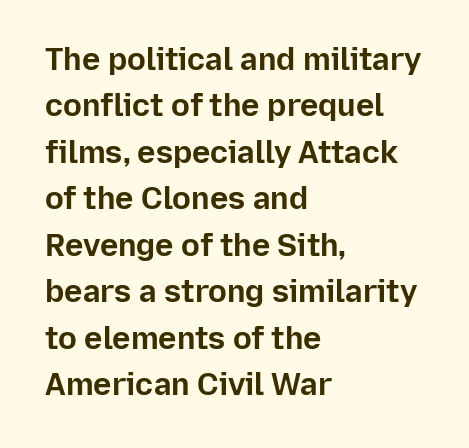
Character widths vary here, with narrow letters taking less room than wide ones. The rendering anchors every line to the left-hand side. Thick stems and heavy bowls — unmistakably bold. This is roman type, the default non-slanted kind. Unmarked baselines from the first word to the last. Regarding serifs, this sample does without them.
